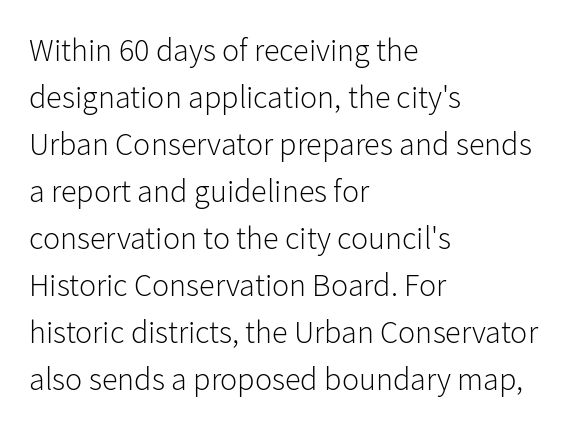
Q: Is the text bold? A: No.
Q: Is the text italic (slanted)? A: No, it is upright.
Q: Is the typeface a serif or a sans-serif typeface? A: Sans-serif.
Q: Is the text underlined? A: No.
Q: How is the paragraph aligned? A: Left-aligned.
Q: Is the spacing between letters normal or unusually wide? A: Normal.
Q: Is the spacing between lines tight, normal or loose? A: Normal.
Q: Width (condensed, normal, or wide)? A: Normal.
Q: Stroke contrast? A: Low.
Q: x-height? A: Medium.
Q: Monospaced? A: No.
